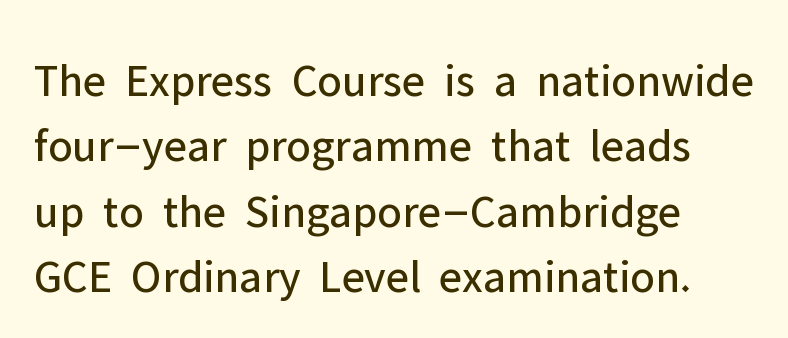
The image shows 47 px regular-weight sans-serif type, upright; set left-aligned, normal line spacing (1.39x), normal letter spacing, not underlined; low stroke contrast and a medium x-height.
